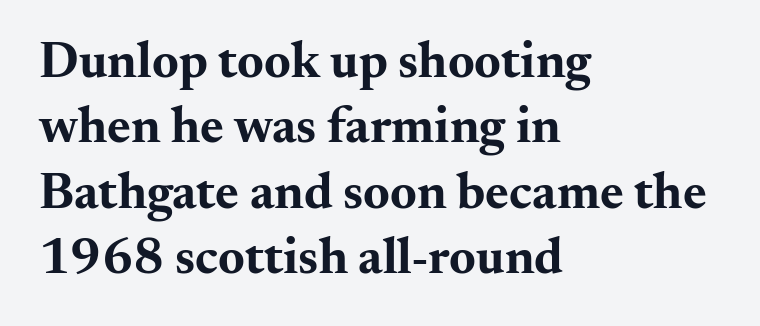
{"serif": "yes", "italic": "no", "bold": "yes", "weight": "bold", "width": "wide", "stroke_contrast": "medium", "x_height": "small", "monospaced": "no", "underline": "no", "align": "left", "line_spacing": "normal", "line_spacing_ratio": 1.28, "letter_spacing": "normal", "letter_spacing_em": 0.0, "glyph_px": 51}
